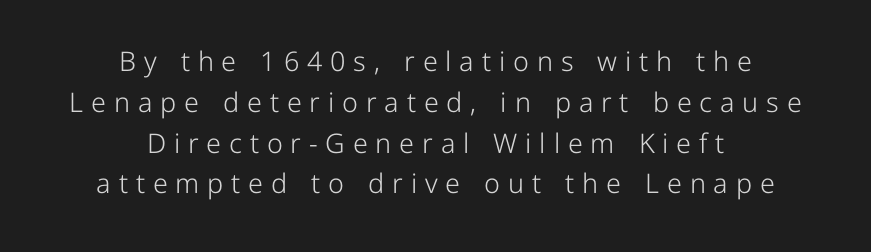
{"italic": "no", "bold": "no", "underline": "no", "align": "center", "line_spacing": "normal", "line_spacing_ratio": 1.51, "letter_spacing": "wide", "letter_spacing_em": 0.29, "glyph_px": 27}
